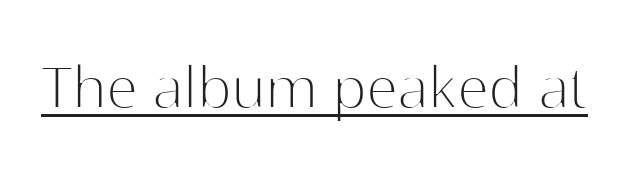
Q: Is the text bold? A: No.
Q: Is the text italic (slanted)? A: No, it is upright.
Q: Is the typeface a serif or a sans-serif typeface? A: Sans-serif.
Q: Is the text underlined? A: Yes.
Q: Is the spacing between letters normal or unusually wide? A: Normal.
Q: Width (condensed, normal, or wide)? A: Normal.
Q: Stroke contrast? A: High.
Q: x-height? A: Medium.
Q: Monospaced? A: No.
